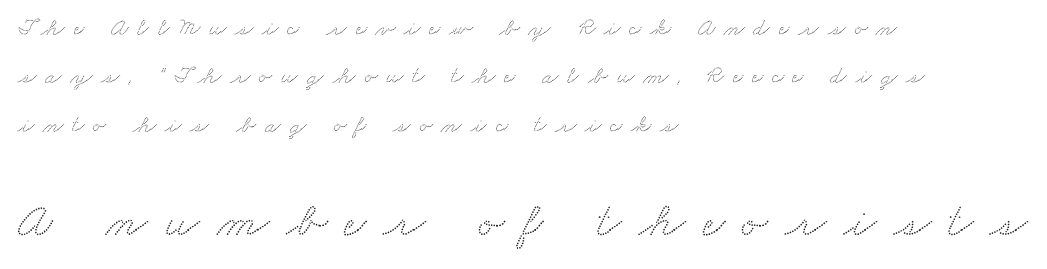
What stands out about the letter spacing? Its width — letters are far apart. The passage shown stacks its lines with a broad gap. Each line starts at the same left margin while the right side varies. The later block is typeset at a bigger size than the earlier block. This sample has the flowing, uneven cadence of proportional lettering. Bare-footed words on every line.
